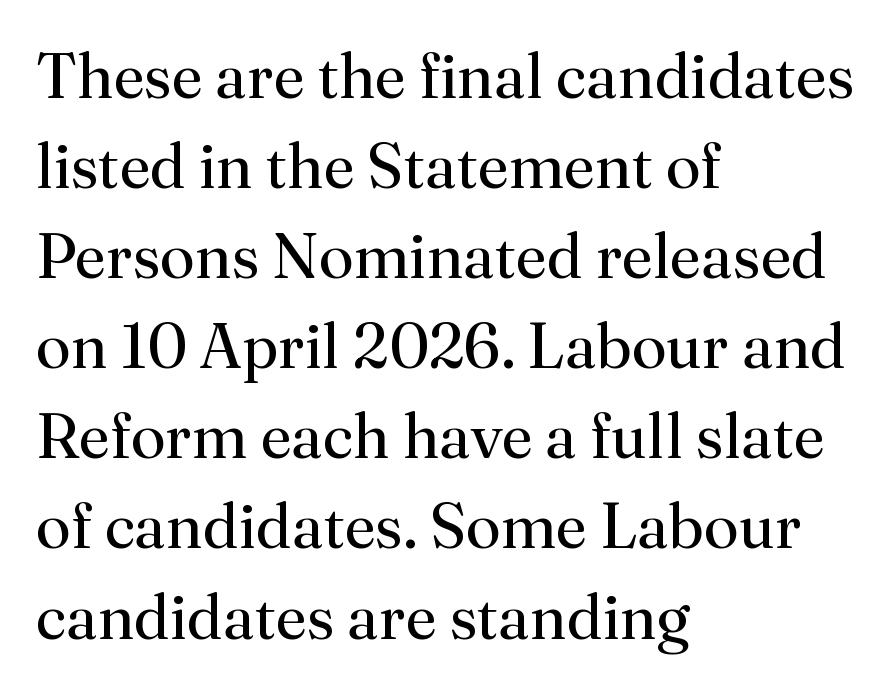
The image shows 63 px regular-weight serif type, upright; set left-aligned, normal line spacing (1.43x), normal letter spacing, not underlined; medium stroke contrast and a small x-height.
